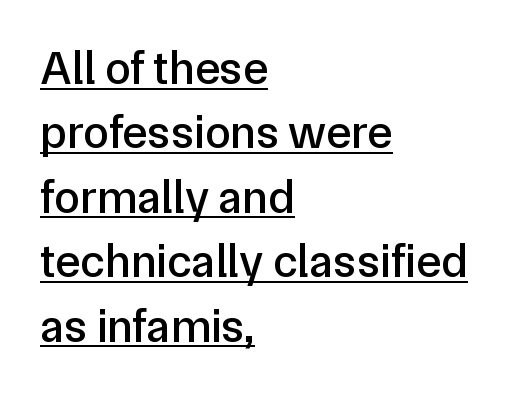
{"serif": "no", "italic": "no", "width": "normal", "stroke_contrast": "low", "x_height": "medium", "monospaced": "no", "underline": "yes", "align": "left", "line_spacing": "normal", "line_spacing_ratio": 1.37, "letter_spacing": "normal", "letter_spacing_em": 0.0, "glyph_px": 47}
